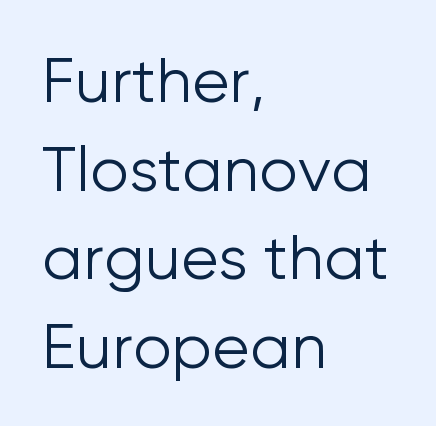
How are the letters spaced? Ordinarily, with no added tracking. Stems and bowls with no extra thickness — not bold. Compared with typical paragraphs, the rows here are spaced about the same. The typography opts for an upright posture over an oblique one.
